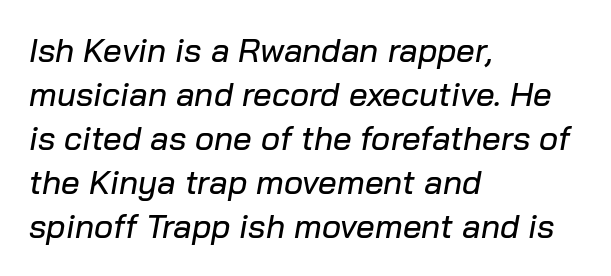
One-word summary of the alignment: left. Looks like regular typesetting: each glyph gets only the width it needs. Anything drawn beneath the words? Only blank space. The space between consecutive lines is moderate. The tracking reads as untouched default to a designer's eye. Compared with ordinary roman type, these characters are visibly tilted.
